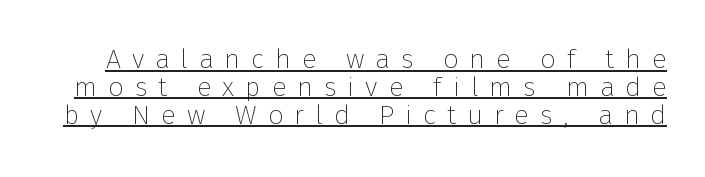
Quick note: underline on. Line spacing here is tight. Tall strokes in this sample are plumb rather than angled. Substantial extra tracking has been applied to these lines.
